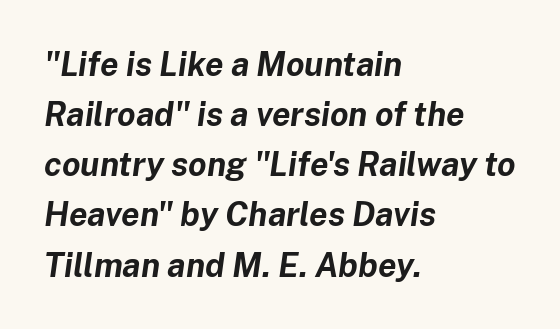
Between one letter and the next there's only the usual sliver of space. In terms of posture, this sample is oblique. The leading is moderate, giving the passage an even texture. The rag falls on the right side of this text block.
